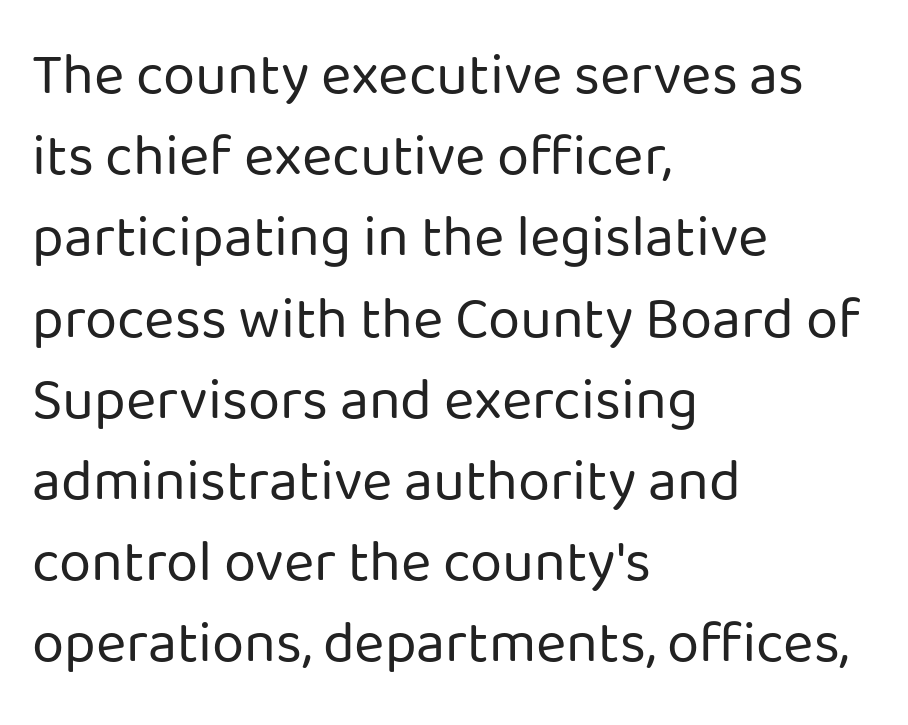
The image shows 58 px regular-weight sans-serif type, upright; set left-aligned, normal line spacing (1.4x), normal letter spacing, not underlined; low stroke contrast and a medium x-height.
